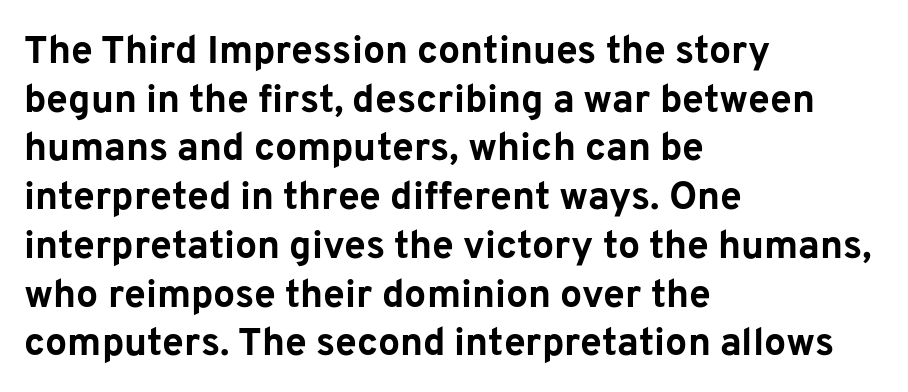
The image shows 39 px bold sans-serif type, upright; set left-aligned, normal line spacing (1.25x), normal letter spacing, not underlined; low stroke contrast and a medium x-height.
